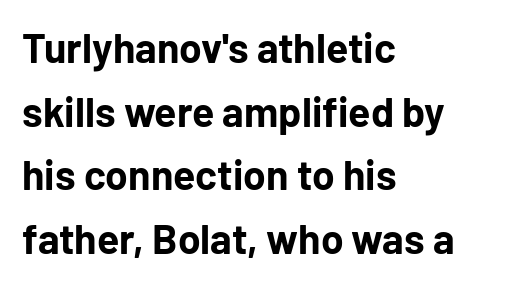
{"serif": "no", "italic": "no", "bold": "yes", "weight": "bold", "width": "normal", "stroke_contrast": "low", "x_height": "medium", "monospaced": "no", "underline": "no", "align": "left", "line_spacing": "normal", "line_spacing_ratio": 1.55, "letter_spacing": "normal", "letter_spacing_em": 0.0, "glyph_px": 41}
